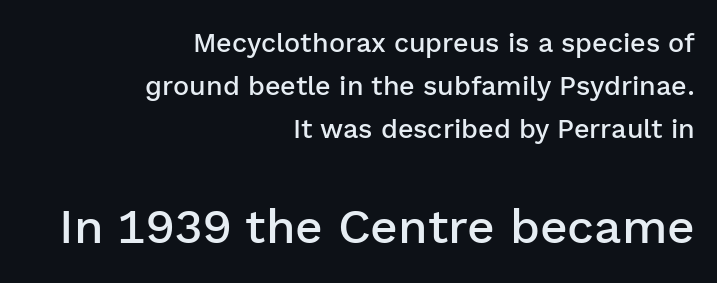
Q: Is the text bold? A: Semi-bold.
Q: Is the text italic (slanted)? A: No, it is upright.
Q: Is the typeface a serif or a sans-serif typeface? A: Sans-serif.
Q: Is the text underlined? A: No.
Q: How is the paragraph aligned? A: Right-aligned.
Q: Is the spacing between letters normal or unusually wide? A: Normal.
Q: Is the spacing between lines tight, normal or loose? A: Normal.
Q: Which block of text is set in a larger size, the first (top) or the second (bottom)? A: The second (bottom) one.
Q: Width (condensed, normal, or wide)? A: Normal.
Q: Stroke contrast? A: Low.
Q: x-height? A: Medium.
Q: Monospaced? A: No.
